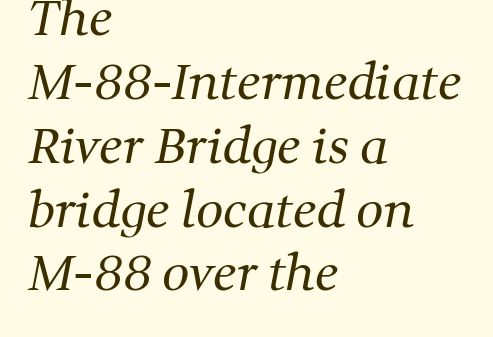
Varying glyph widths throughout — classic text-font behaviour. A clean baseline with only descenders dipping below it. Visually the block forms a straight wall on the left and a jagged coastline on the right. The block of text has a typical density, with ordinary space between rows.
